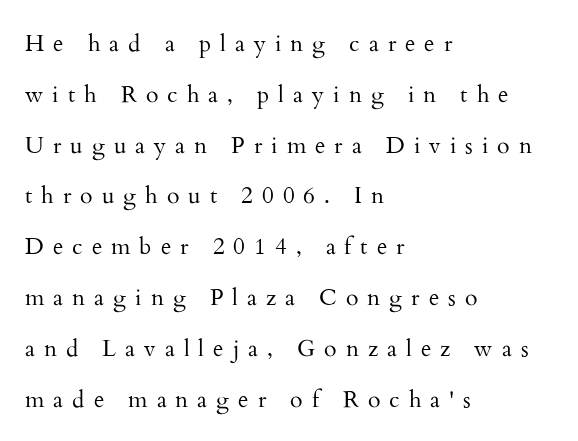
Q: Is the text bold? A: No.
Q: Is the text italic (slanted)? A: No, it is upright.
Q: Is the text underlined? A: No.
Q: How is the paragraph aligned? A: Left-aligned.
Q: Is the spacing between letters normal or unusually wide? A: Unusually wide.
Q: Is the spacing between lines tight, normal or loose? A: Loose.
